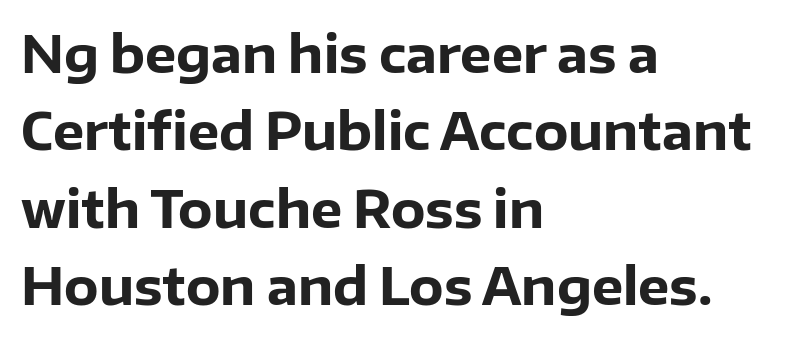
{"serif": "no", "italic": "no", "bold": "yes", "weight": "heavy", "width": "normal", "stroke_contrast": "low", "x_height": "medium", "monospaced": "no", "underline": "no", "align": "left", "line_spacing": "normal", "line_spacing_ratio": 1.55, "letter_spacing": "normal", "letter_spacing_em": 0.0, "glyph_px": 50}
